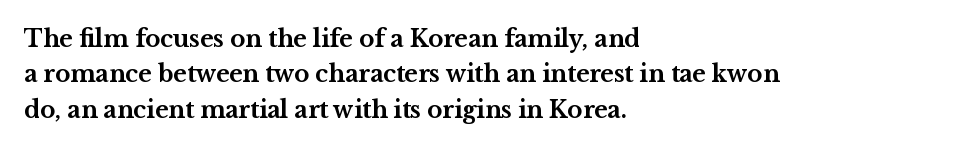
{"italic": "no", "bold": "yes", "underline": "no", "align": "left", "line_spacing": "normal", "line_spacing_ratio": 1.54, "letter_spacing": "normal", "letter_spacing_em": 0.0, "glyph_px": 23}
